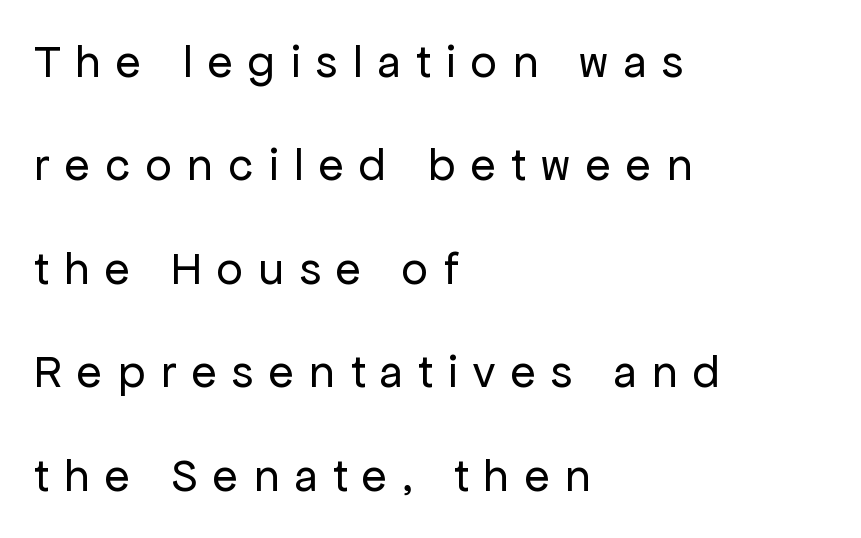
Q: Is the text bold? A: No.
Q: Is the text italic (slanted)? A: No, it is upright.
Q: Is the typeface a serif or a sans-serif typeface? A: Sans-serif.
Q: Is the text underlined? A: No.
Q: How is the paragraph aligned? A: Left-aligned.
Q: Is the spacing between letters normal or unusually wide? A: Unusually wide.
Q: Is the spacing between lines tight, normal or loose? A: Loose.
Q: Width (condensed, normal, or wide)? A: Normal.
Q: Stroke contrast? A: Low.
Q: x-height? A: Medium.
Q: Monospaced? A: No.
